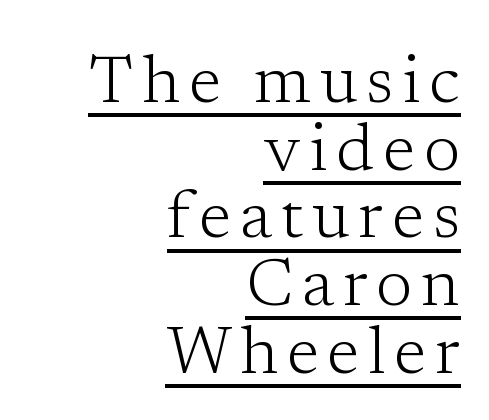
Has an underline been added? It has. Compared with a flush-left layout, this one pins lines to the opposite, right side. Proportional: the letters do not fall into vertical columns. Serif or sans? Serif — the stroke terminals have little feet.
